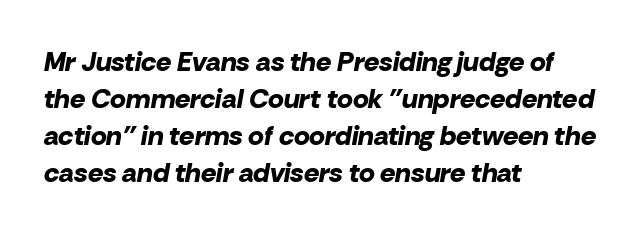
{"italic": "yes", "lean": "right", "slant_degrees": 10, "bold": "yes", "underline": "no", "align": "left", "line_spacing": "normal", "line_spacing_ratio": 1.37, "letter_spacing": "normal", "letter_spacing_em": 0.0, "glyph_px": 27}
